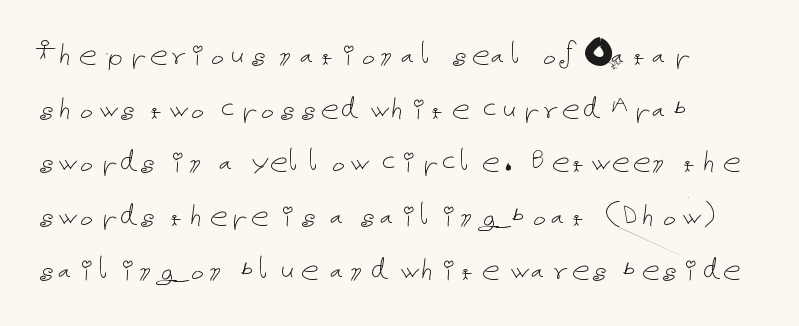
Successive baselines arrive at the customary interval. The lettering holds an erect, upright posture throughout. Decoration check: the copy has no underline. Tracking value appears to be zero — textbook default spacing. The face looks like a standard text weight, possibly lighter.
